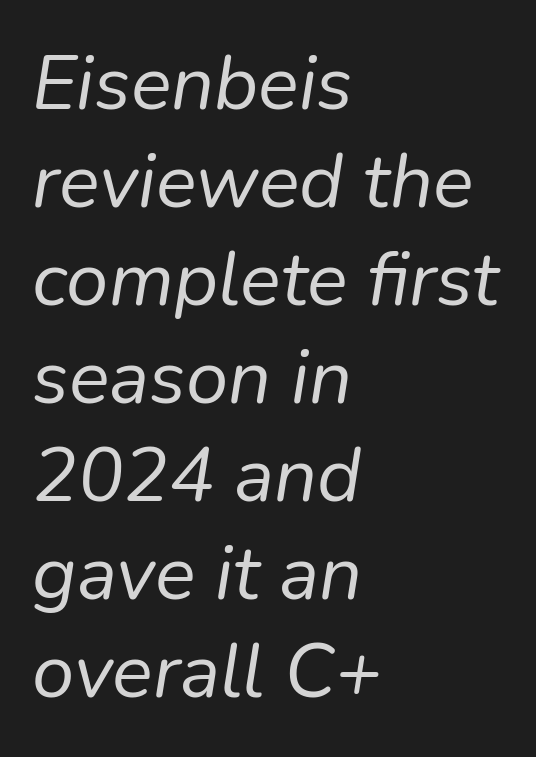
The image shows 76 px regular-weight type, italic (leaning right); set left-aligned, normal line spacing (1.29x), normal letter spacing, not underlined; low stroke contrast and a medium x-height.
